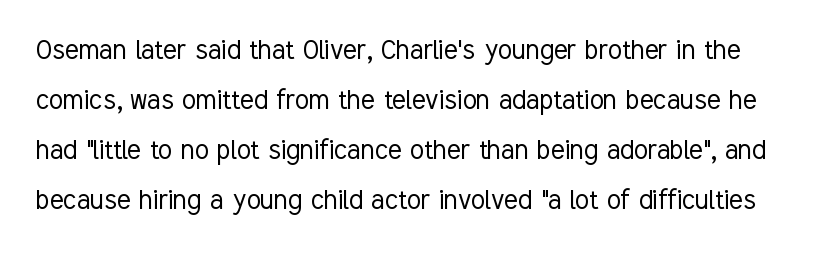
{"serif": "no", "italic": "no", "bold": "no", "weight": "light", "width": "condensed", "stroke_contrast": "low", "x_height": "medium", "monospaced": "no", "underline": "no", "line_spacing": "normal", "line_spacing_ratio": 1.56, "letter_spacing": "normal", "letter_spacing_em": 0.0, "glyph_px": 32}
